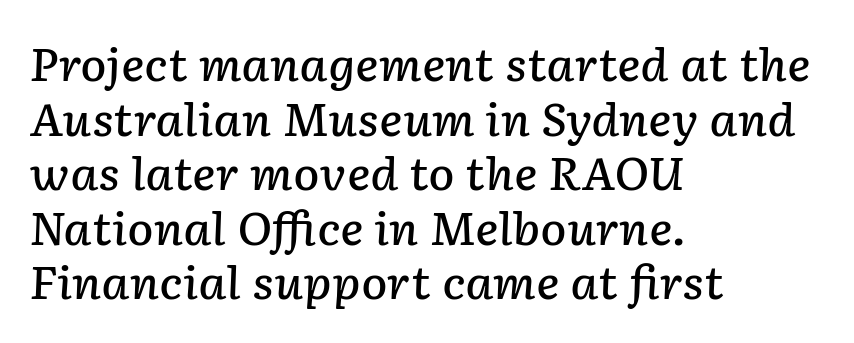
Look at the tracking — it's just the regular setting, nothing added. Character widths vary here, with narrow letters taking less room than wide ones. Would a proofreader flag this as italicized? Yes. Visually the block forms a straight wall on the left and a jagged coastline on the right. These words are printed semibold, heavier than regular yet not bold. This rendering features lettering with no underline.
